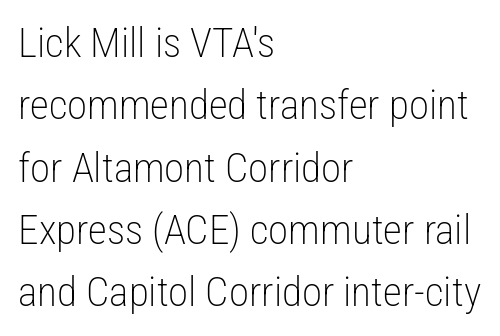
The image shows 41 px light, condensed sans-serif type, upright; set left-aligned, normal line spacing (1.52x), normal letter spacing, not underlined; low stroke contrast and a medium x-height.
